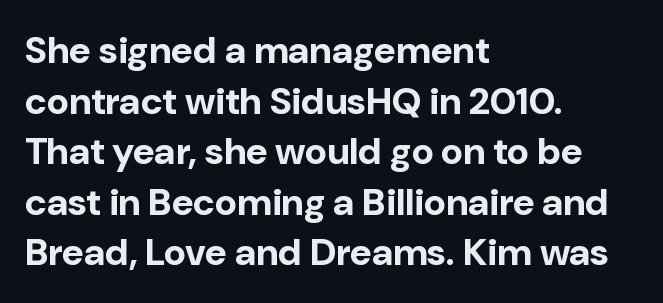
Q: Is the text bold? A: Yes.
Q: Is the text italic (slanted)? A: No, it is upright.
Q: Is the typeface a serif or a sans-serif typeface? A: Sans-serif.
Q: Is the text underlined? A: No.
Q: How is the paragraph aligned? A: Left-aligned.
Q: Is the spacing between letters normal or unusually wide? A: Normal.
Q: Is the spacing between lines tight, normal or loose? A: Normal.
Q: Width (condensed, normal, or wide)? A: Normal.
Q: Stroke contrast? A: Low.
Q: x-height? A: Medium.
Q: Monospaced? A: No.
